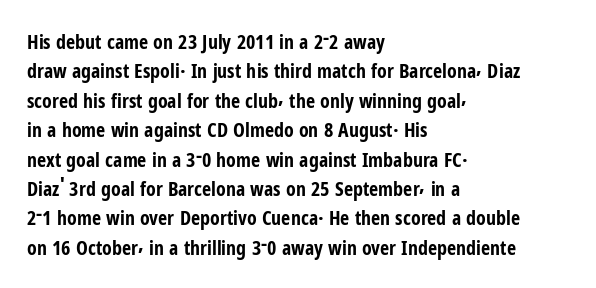
The image shows 20 px bold type, upright; set left-aligned, normal line spacing (1.47x), normal letter spacing, not underlined.
